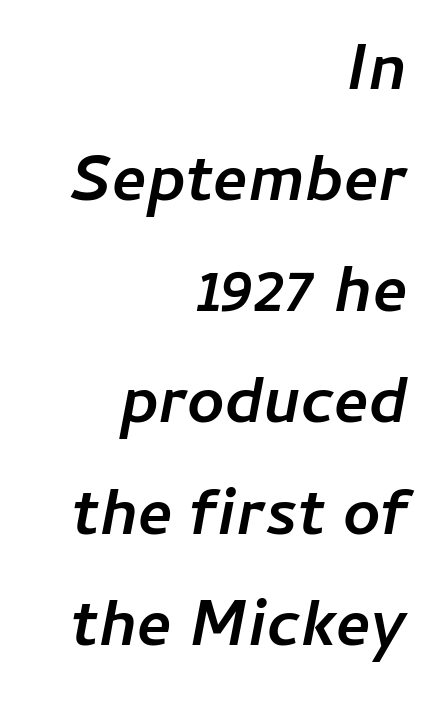
Q: Is the text bold? A: Yes.
Q: Is the text italic (slanted)? A: Yes, it leans right by about 11 degrees.
Q: Is the text underlined? A: No.
Q: How is the paragraph aligned? A: Right-aligned.
Q: Is the spacing between letters normal or unusually wide? A: Normal.
Q: Width (condensed, normal, or wide)? A: Normal.
Q: Stroke contrast? A: Low.
Q: x-height? A: Medium.
Q: Monospaced? A: No.
